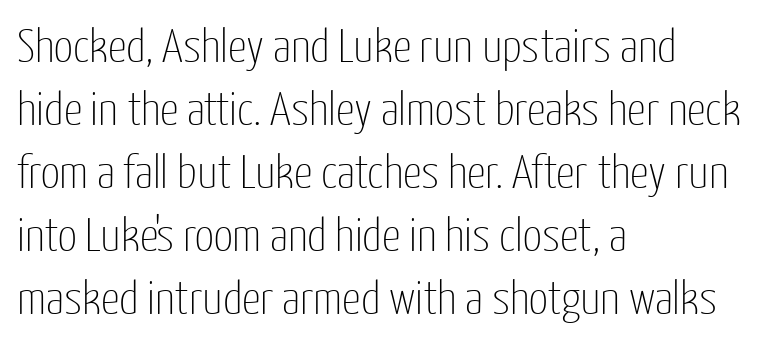
The image shows 47 px thin, condensed sans-serif type, upright; set left-aligned, normal line spacing (1.34x), normal letter spacing, not underlined; low stroke contrast and a medium x-height.
